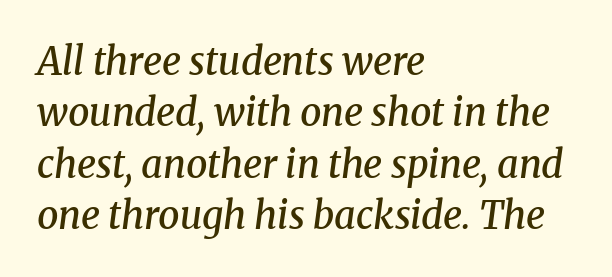
Summary of vertical rhythm: regular, with standard interline spacing. A fair bit of extra ink — the face is semibold, not bold. The letterforms sit shoulder to shoulder at normal distance. The passage shown is not underscored anywhere. Proportional: the letters do not fall into vertical columns. The text was rendered using a seriffed face with decorative stroke endings.
